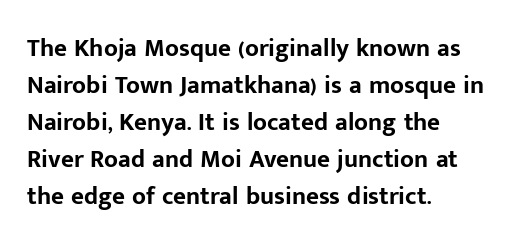
{"italic": "no", "bold": "yes", "underline": "no", "align": "left", "line_spacing": "normal", "line_spacing_ratio": 1.48, "letter_spacing": "normal", "letter_spacing_em": 0.0, "glyph_px": 25}
